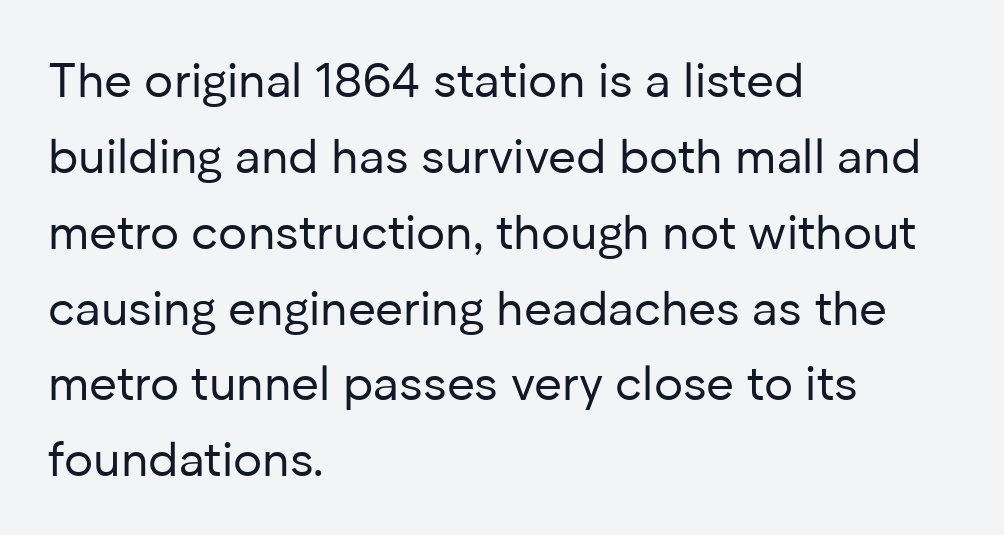
{"serif": "no", "italic": "no", "bold": "no", "weight": "regular", "width": "normal", "stroke_contrast": "low", "x_height": "medium", "monospaced": "no", "underline": "no", "align": "left", "line_spacing": "normal", "line_spacing_ratio": 1.58, "letter_spacing": "normal", "letter_spacing_em": 0.0, "glyph_px": 48}
